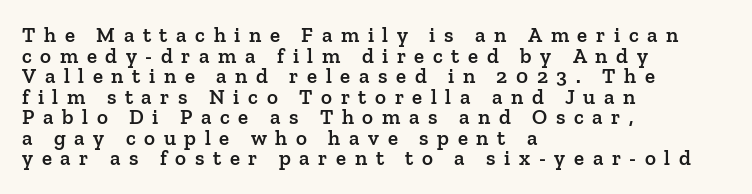
Short and long lines alike share a common starting point at left. Just letters on the line, the space beneath them empty. Typesetter's note: demi weight, one step under bold. A typesetter would call this heavily tracked-out type.
